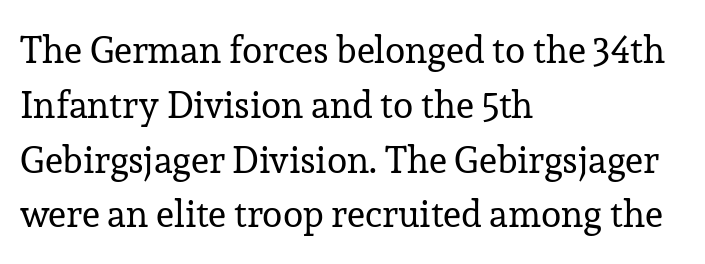
The typesetter chose a ragged-right arrangement here. Note the varied advance widths — an 'i' is clearly narrower than an 'm'. A typesetter would label this face a serif. Quick note: not italic, upright. Unmarked baselines from the first word to the last. Leading: standard.
